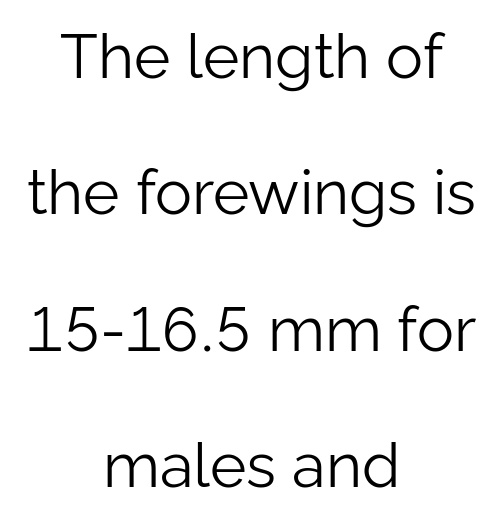
{"serif": "no", "italic": "no", "bold": "no", "weight": "light", "width": "normal", "stroke_contrast": "low", "x_height": "medium", "monospaced": "no", "underline": "no", "align": "center", "line_spacing": "loose", "line_spacing_ratio": 2.2, "letter_spacing": "normal", "letter_spacing_em": 0.0, "glyph_px": 62}
